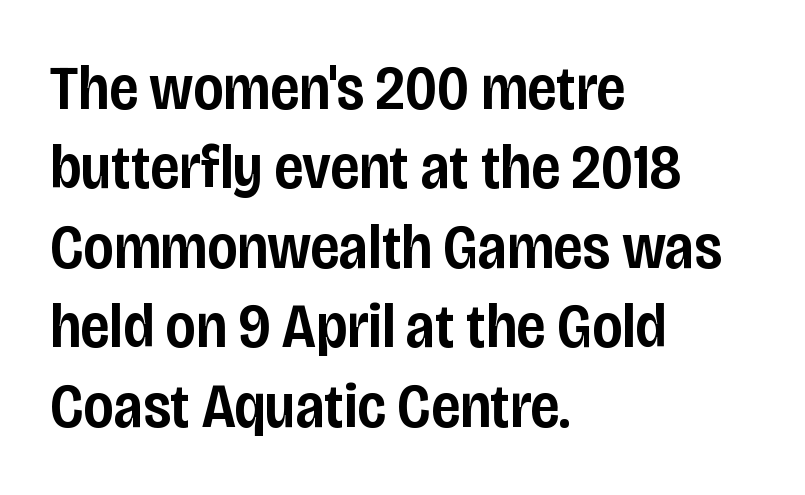
Q: Is the text bold? A: Semi-bold.
Q: Is the text italic (slanted)? A: No, it is upright.
Q: Is the typeface a serif or a sans-serif typeface? A: Sans-serif.
Q: Is the text underlined? A: No.
Q: How is the paragraph aligned? A: Left-aligned.
Q: Is the spacing between letters normal or unusually wide? A: Normal.
Q: Is the spacing between lines tight, normal or loose? A: Normal.
Q: Width (condensed, normal, or wide)? A: Condensed.
Q: Stroke contrast? A: Low.
Q: x-height? A: Large.
Q: Monospaced? A: No.
